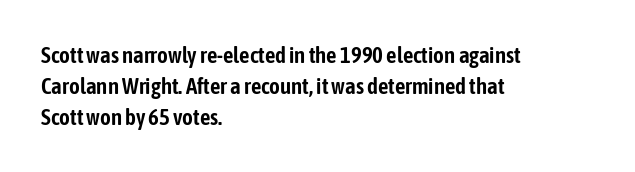
{"italic": "no", "underline": "no", "align": "left", "line_spacing": "normal", "line_spacing_ratio": 1.35, "letter_spacing": "normal", "letter_spacing_em": 0.0, "glyph_px": 23}
